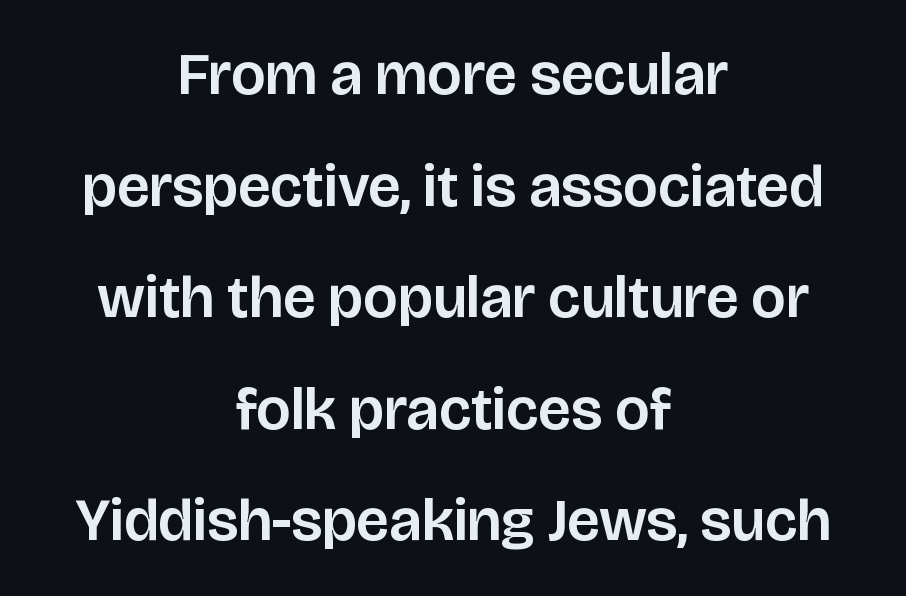
The zone under the glyphs is completely vacant. This is sans-serif lettering, the kind often seen on screens and signage. Each line is balanced around a shared central axis. Between one letter and the next there's only the usual sliver of space.
